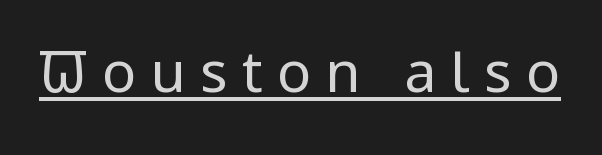
Q: Is the text bold? A: No.
Q: Is the text italic (slanted)? A: No, it is upright.
Q: Is the typeface a serif or a sans-serif typeface? A: Sans-serif.
Q: Is the text underlined? A: Yes.
Q: Is the spacing between letters normal or unusually wide? A: Unusually wide.
Q: Width (condensed, normal, or wide)? A: Condensed.
Q: Stroke contrast? A: Low.
Q: x-height? A: Large.
Q: Monospaced? A: No.
